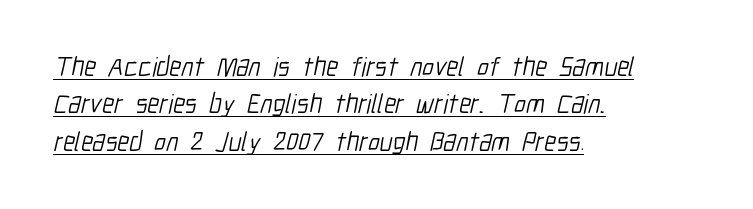
The image shows 27 px text type; set left-aligned, normal line spacing (1.38x), normal letter spacing, underlined.
